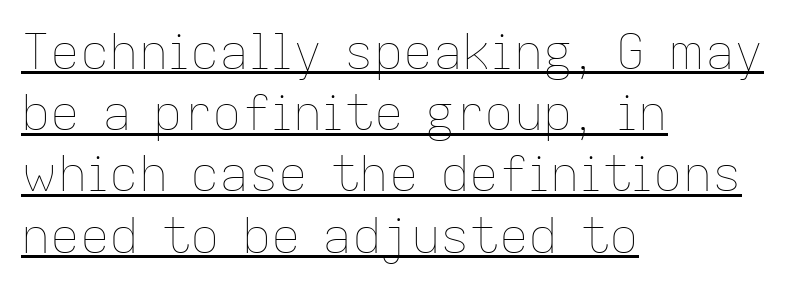
The image shows 49 px thin type, upright; set left-aligned, normal line spacing (1.25x), normal letter spacing, underlined; low stroke contrast and a medium x-height.
